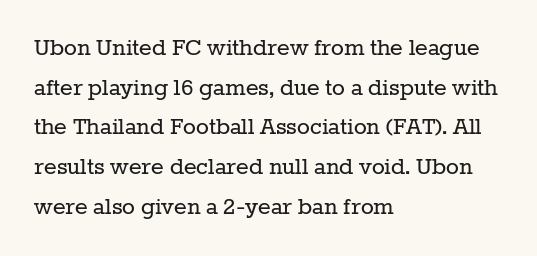
{"italic": "no", "bold": "no", "underline": "no", "align": "left", "line_spacing": "normal", "line_spacing_ratio": 1.47, "letter_spacing": "normal", "letter_spacing_em": 0.0, "glyph_px": 27}
